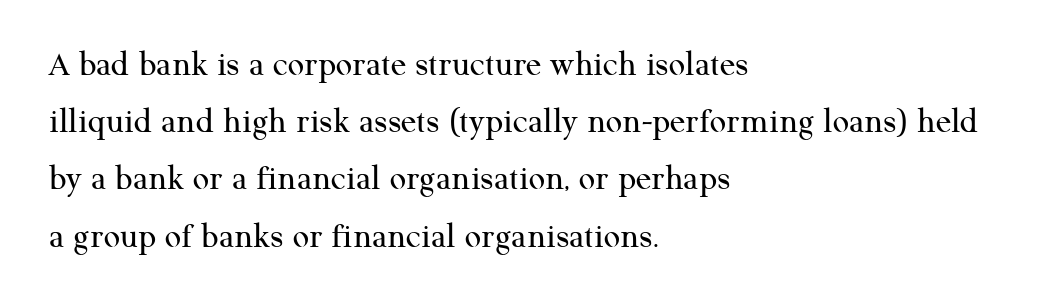
Underline: absent. This sample keeps an unexceptional amount of space between lines. You could not count columns in this text — the font is proportionally spaced. The typography opts for an upright posture over an oblique one. The passage shown is not bold in any degree. Check where the strokes stop: tiny serifs finish them off.
